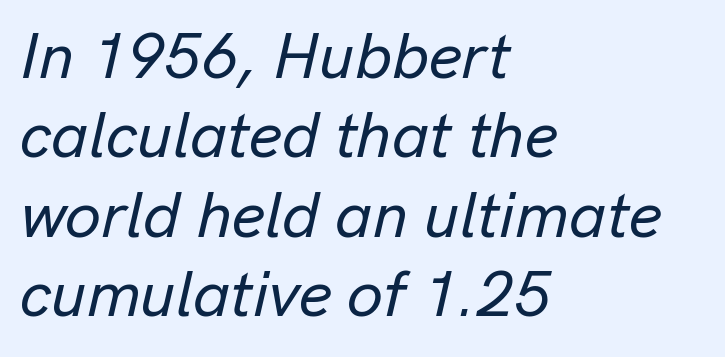
Every character sits at an angle, as italics do. The baseline area is clear. This rendering leaves character spacing at its baseline value. Compared with a centered layout, this one pins lines to the left instead. The face used here is proportionally spaced, like ordinary book or web type.
